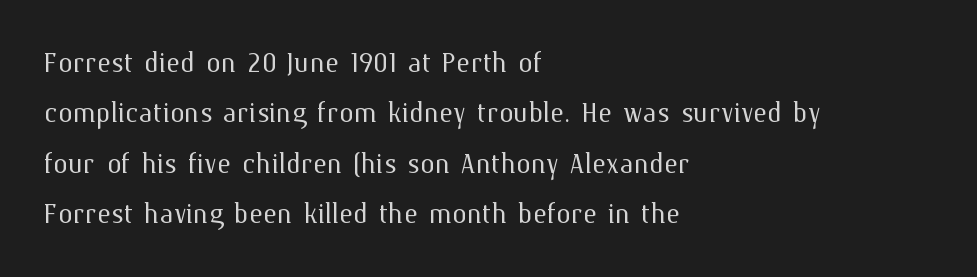
The image shows 37 px light type, upright; set left-aligned, normal line spacing (1.36x), normal letter spacing, not underlined; medium stroke contrast and a medium x-height.
